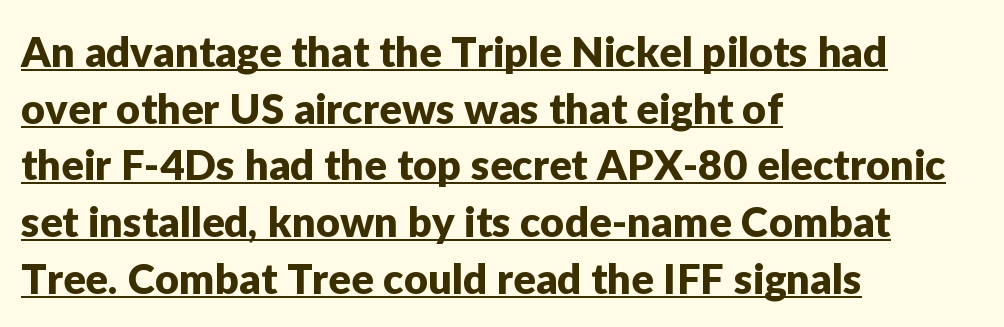
The image shows 42 px sans-serif type, upright; set left-aligned, normal line spacing (1.35x), normal letter spacing, underlined; low stroke contrast and a medium x-height.
